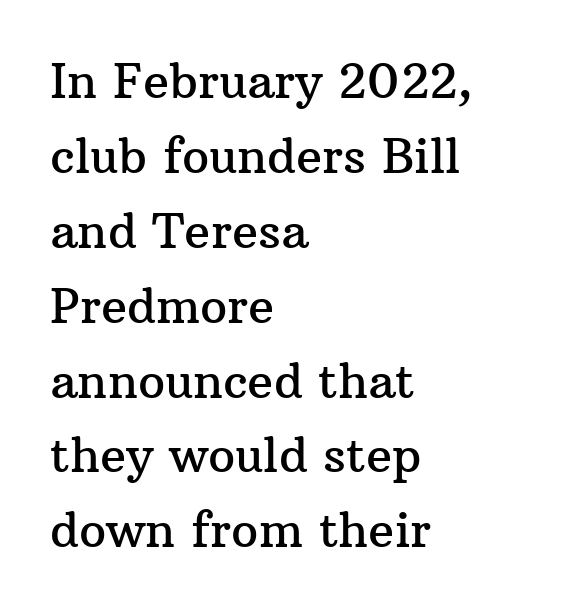
Unmarked baselines from the first word to the last. Proportional: the letters do not fall into vertical columns. Standard letterfit; no display-style spreading of the glyphs. How would I describe the line gaps? Plain and ordinary.
